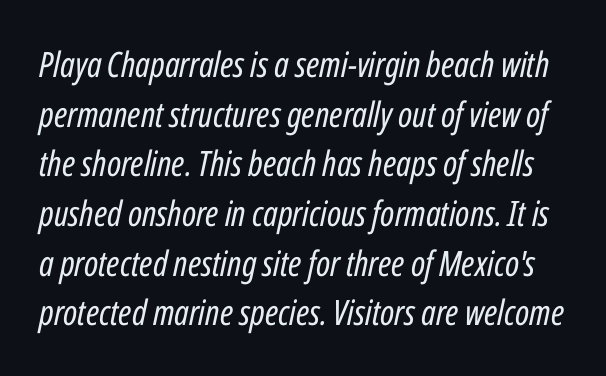
Q: Is the text bold? A: No.
Q: Is the text italic (slanted)? A: Yes, it leans right by about 12 degrees.
Q: Is the text underlined? A: No.
Q: Is the spacing between letters normal or unusually wide? A: Normal.
Q: Is the spacing between lines tight, normal or loose? A: Normal.
Q: Width (condensed, normal, or wide)? A: Condensed.
Q: Stroke contrast? A: Low.
Q: x-height? A: Medium.
Q: Monospaced? A: No.
